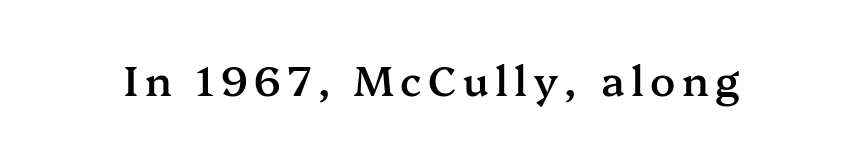
Q: Is the text bold? A: Semi-bold.
Q: Is the text italic (slanted)? A: No, it is upright.
Q: Is the typeface a serif or a sans-serif typeface? A: Serif.
Q: Is the text underlined? A: No.
Q: Width (condensed, normal, or wide)? A: Normal.
Q: Stroke contrast? A: Medium.
Q: x-height? A: Medium.
Q: Monospaced? A: No.
